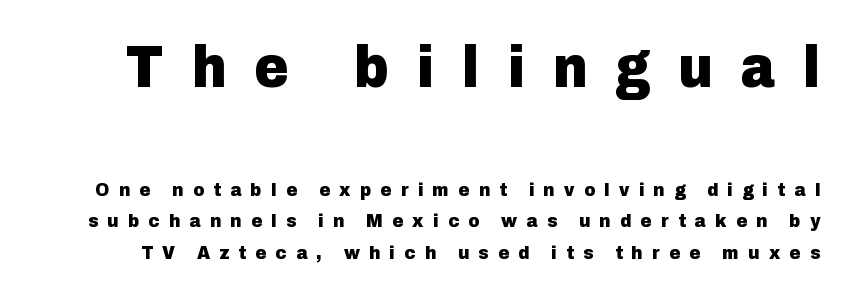
{"serif": "no", "italic": "no", "bold": "yes", "weight": "heavy", "width": "normal", "stroke_contrast": "low", "x_height": "medium", "monospaced": "no", "underline": "no", "line_spacing": "normal", "line_spacing_ratio": 1.66, "letter_spacing": "wide", "letter_spacing_em": 0.49, "larger_block": "first", "size_ratio": 3.05, "glyph_px": 58}
